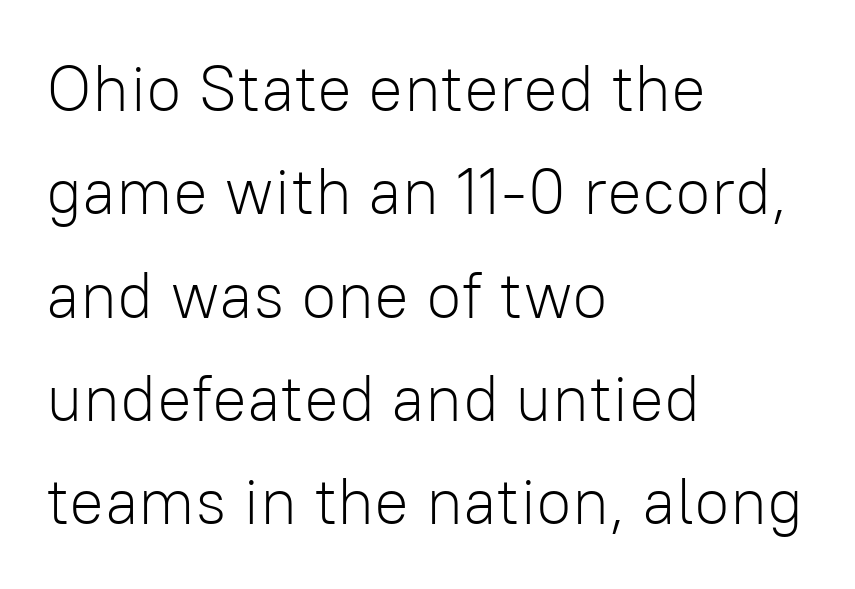
Q: Is the text bold? A: No.
Q: Is the text italic (slanted)? A: No, it is upright.
Q: Is the typeface a serif or a sans-serif typeface? A: Sans-serif.
Q: Is the text underlined? A: No.
Q: How is the paragraph aligned? A: Left-aligned.
Q: Is the spacing between letters normal or unusually wide? A: Normal.
Q: Is the spacing between lines tight, normal or loose? A: Normal.
Q: Width (condensed, normal, or wide)? A: Normal.
Q: Stroke contrast? A: Low.
Q: x-height? A: Medium.
Q: Monospaced? A: No.
